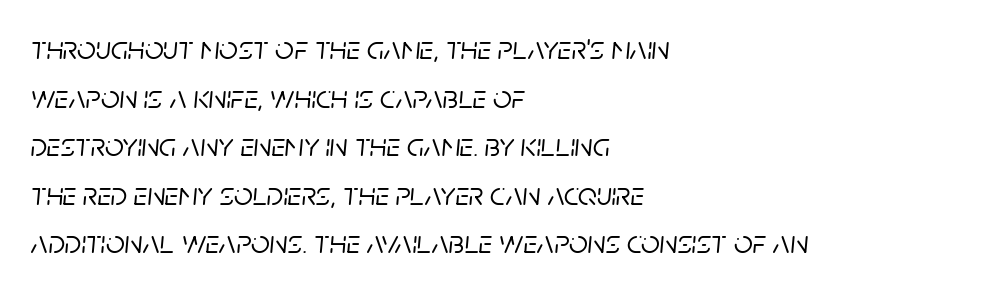
Q: Is the text italic (slanted)? A: Yes, it leans right by about 5 degrees.
Q: Is the text underlined? A: No.
Q: How is the paragraph aligned? A: Left-aligned.
Q: Is the spacing between letters normal or unusually wide? A: Normal.
Q: Is the spacing between lines tight, normal or loose? A: Normal.
Q: Width (condensed, normal, or wide)? A: Normal.
Q: Stroke contrast? A: Low.
Q: x-height? A: Large.
Q: Monospaced? A: No.
